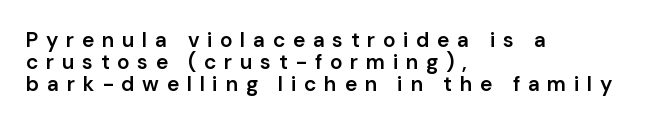
{"italic": "no", "bold": "semi", "underline": "no", "align": "left", "line_spacing": "tight", "line_spacing_ratio": 1.04, "letter_spacing": "wide", "letter_spacing_em": 0.36, "glyph_px": 21}
